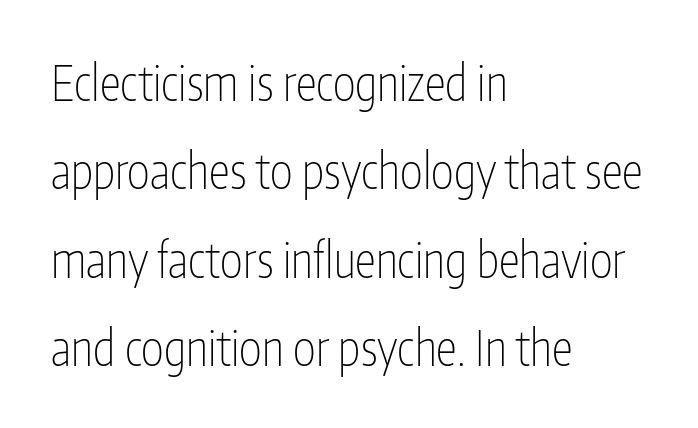
The image shows 48 px thin, condensed sans-serif type, upright; set left-aligned, line spacing 1.84x, normal letter spacing, not underlined; low stroke contrast and a medium x-height.
